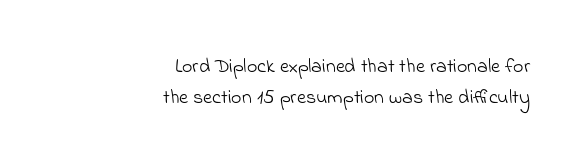
Q: Is the text bold? A: No.
Q: Is the text underlined? A: No.
Q: How is the paragraph aligned? A: Right-aligned.
Q: Is the spacing between letters normal or unusually wide? A: Normal.
Q: Is the spacing between lines tight, normal or loose? A: Normal.
